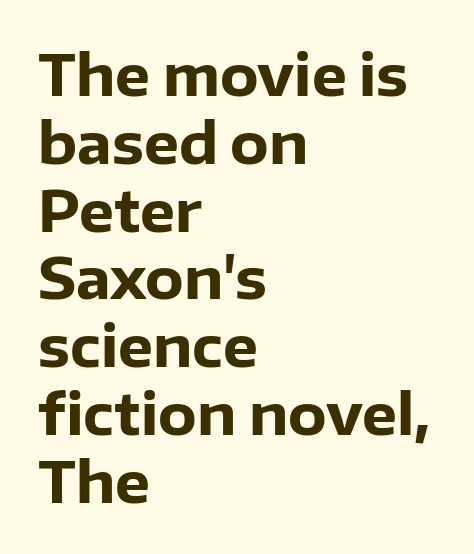
{"serif": "no", "italic": "no", "bold": "yes", "weight": "heavy", "width": "normal", "stroke_contrast": "low", "x_height": "medium", "monospaced": "no", "underline": "no", "align": "left", "line_spacing_ratio": 1.21, "letter_spacing": "normal", "letter_spacing_em": 0.0, "glyph_px": 56}
